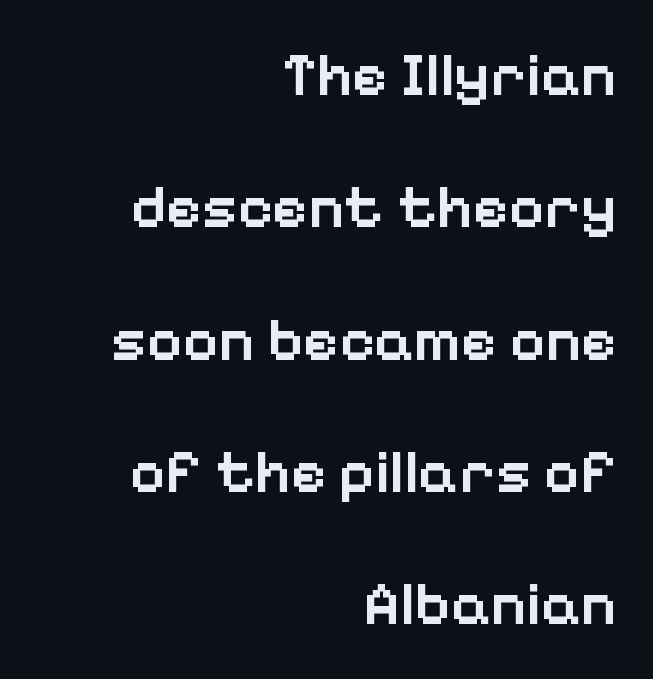
{"serif": "no", "italic": "no", "bold": "semi", "weight": "semibold", "width": "normal", "stroke_contrast": "low", "x_height": "medium", "monospaced": "no", "underline": "no", "align": "right", "line_spacing": "loose", "line_spacing_ratio": 2.17, "letter_spacing": "normal", "letter_spacing_em": 0.0, "glyph_px": 61}
